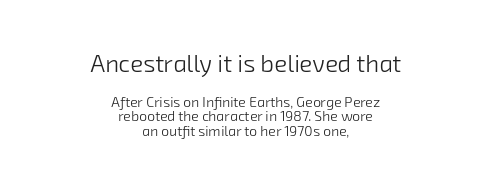
The image shows 24 px text type; set centered, tight line spacing (1.06x), normal letter spacing, not underlined; the first (top) block is 1.71x larger.
